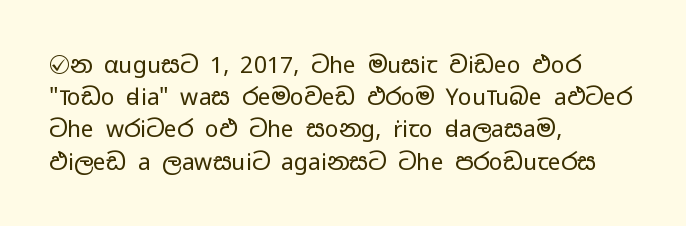
{"italic": "no", "bold": "no", "underline": "no", "align": "left", "line_spacing": "normal", "line_spacing_ratio": 1.4, "letter_spacing": "normal", "letter_spacing_em": 0.0, "glyph_px": 23}
